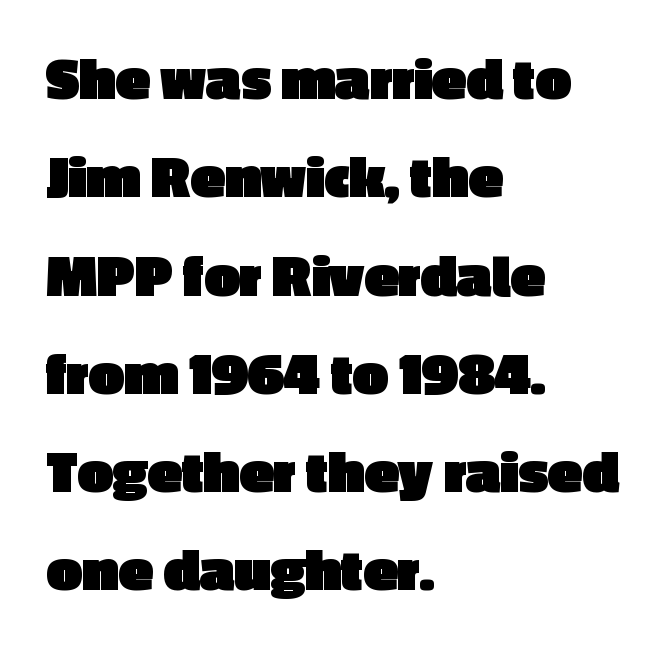
No italicization has been applied; the sample stays upright. Weight: bold. Regarding serifs, this sample does without them. Do the characters align in a grid? No, the font is proportional. Tracking here is standard; glyphs follow each other at the usual distance. Underline: absent.
